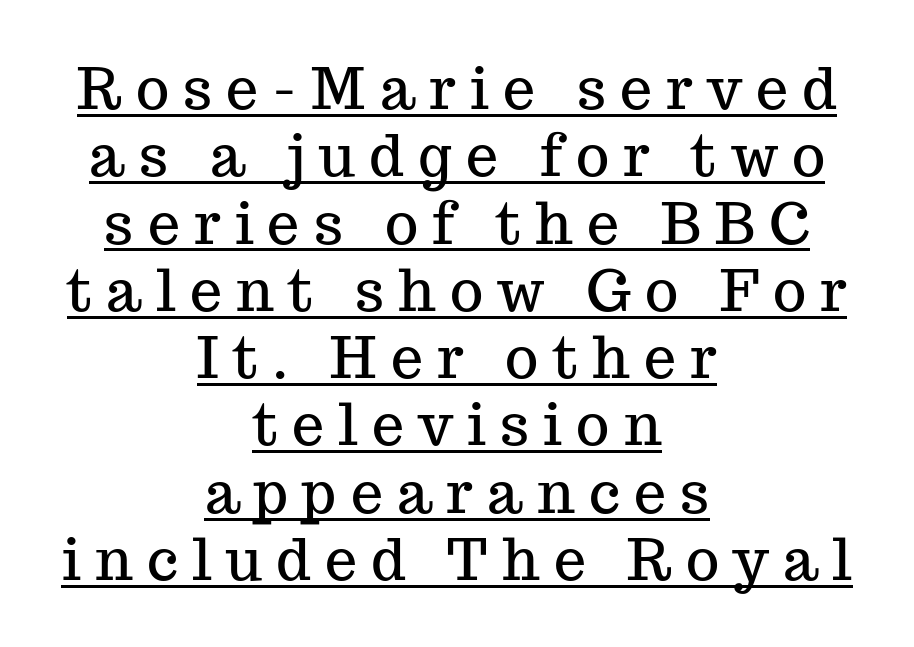
{"serif": "yes", "italic": "no", "width": "normal", "stroke_contrast": "medium", "x_height": "medium", "monospaced": "no", "underline": "yes", "align": "center", "line_spacing_ratio": 1.18, "letter_spacing": "wide", "letter_spacing_em": 0.25, "glyph_px": 57}
